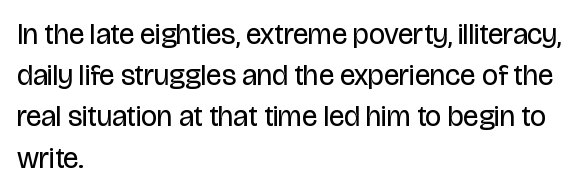
{"serif": "no", "italic": "no", "bold": "no", "weight": "regular", "width": "condensed", "stroke_contrast": "low", "x_height": "large", "monospaced": "no", "underline": "no", "align": "left", "line_spacing": "normal", "line_spacing_ratio": 1.42, "letter_spacing": "normal", "letter_spacing_em": 0.0, "glyph_px": 29}
